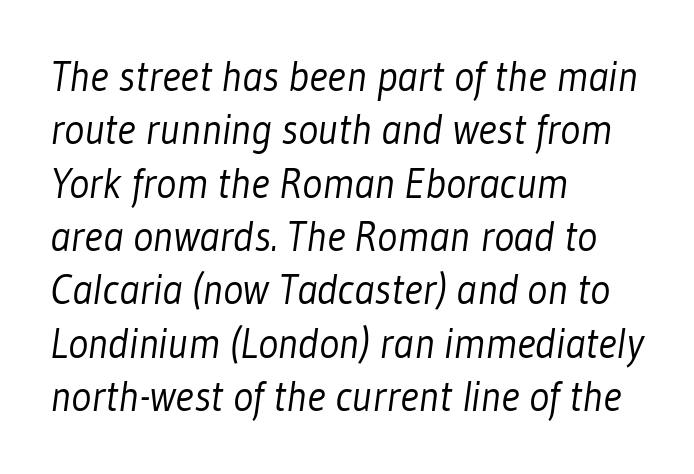
Q: Is the text bold? A: No.
Q: Is the typeface a serif or a sans-serif typeface? A: Sans-serif.
Q: Is the text underlined? A: No.
Q: How is the paragraph aligned? A: Left-aligned.
Q: Is the spacing between letters normal or unusually wide? A: Normal.
Q: Is the spacing between lines tight, normal or loose? A: Normal.
Q: Width (condensed, normal, or wide)? A: Condensed.
Q: Stroke contrast? A: Low.
Q: x-height? A: Medium.
Q: Monospaced? A: No.
